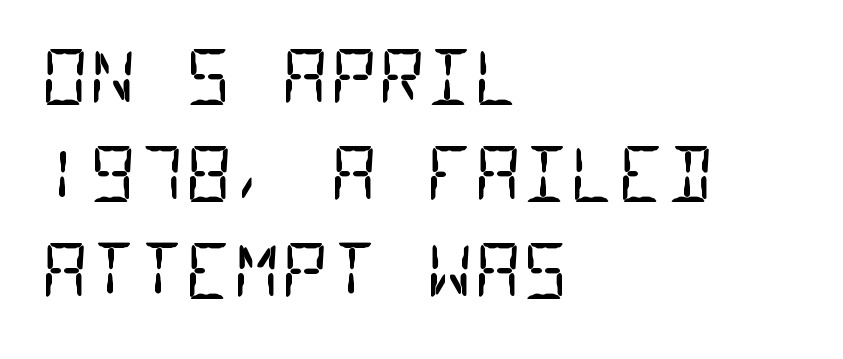
Q: Is the text bold? A: No.
Q: Is the typeface a serif or a sans-serif typeface? A: Sans-serif.
Q: Is the text underlined? A: No.
Q: How is the paragraph aligned? A: Left-aligned.
Q: Is the spacing between letters normal or unusually wide? A: Normal.
Q: Is the spacing between lines tight, normal or loose? A: Normal.
Q: Width (condensed, normal, or wide)? A: Condensed.
Q: Stroke contrast? A: Low.
Q: x-height? A: Large.
Q: Monospaced? A: Yes.
